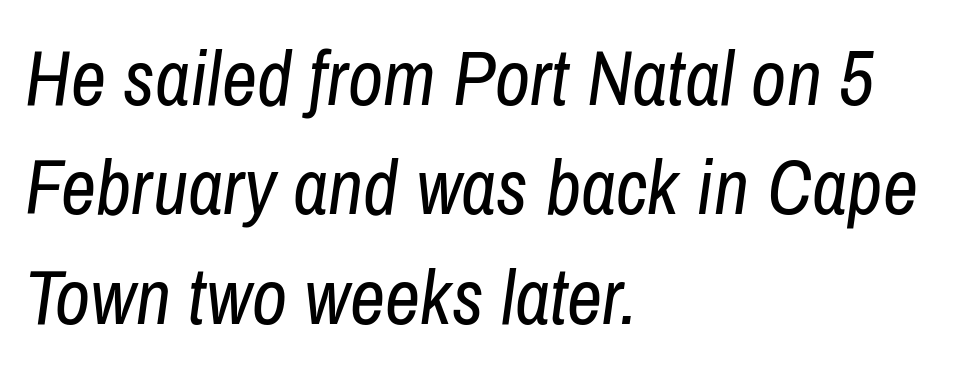
The image shows 77 px regular-weight, condensed type, italic (leaning right); set left-aligned, normal line spacing (1.42x), normal letter spacing, not underlined; low stroke contrast and a medium x-height.
